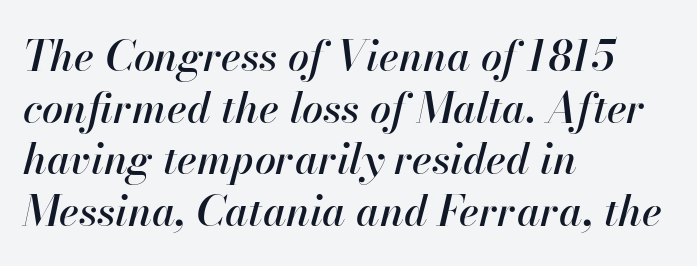
{"italic": "yes", "lean": "right", "slant_degrees": 13, "width": "normal", "stroke_contrast": "high", "x_height": "small", "monospaced": "no", "underline": "no", "align": "left", "line_spacing_ratio": 1.23, "letter_spacing": "normal", "letter_spacing_em": 0.0, "glyph_px": 42}
